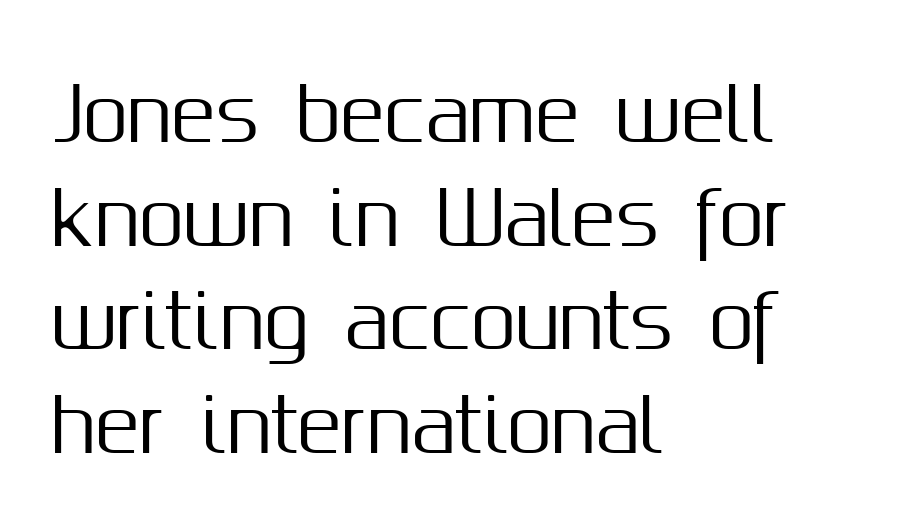
Does the type have serifs? No, each stem ends abruptly. Left-aligned paragraph, ragged on the right. No word sits above an underline. Letter spacing: default. The lettering holds an erect, upright posture throughout. The face used here is proportionally spaced, like ordinary book or web type.
